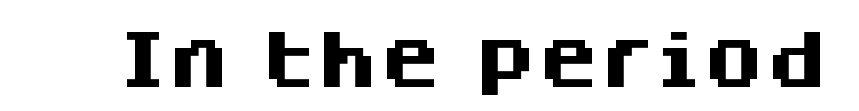
{"serif": "no", "italic": "no", "bold": "yes", "weight": "heavy", "width": "normal", "stroke_contrast": "medium", "x_height": "large", "monospaced": "no", "underline": "no", "letter_spacing": "normal", "letter_spacing_em": 0.0, "glyph_px": 63}
